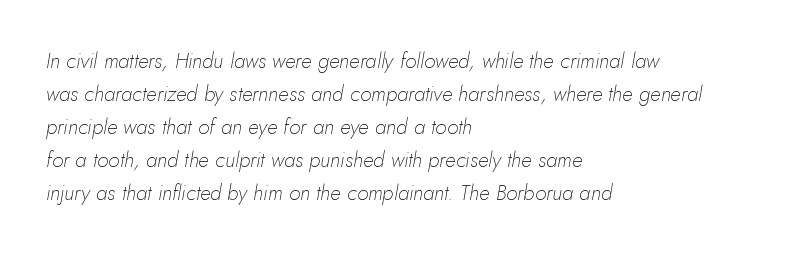
Baseline-to-baseline distance is the conventional proportion of letter height. The horizontal fit of the characters is conventional and even. Each row of text sits above clean, open space. The rendering anchors every line to the left-hand side.
